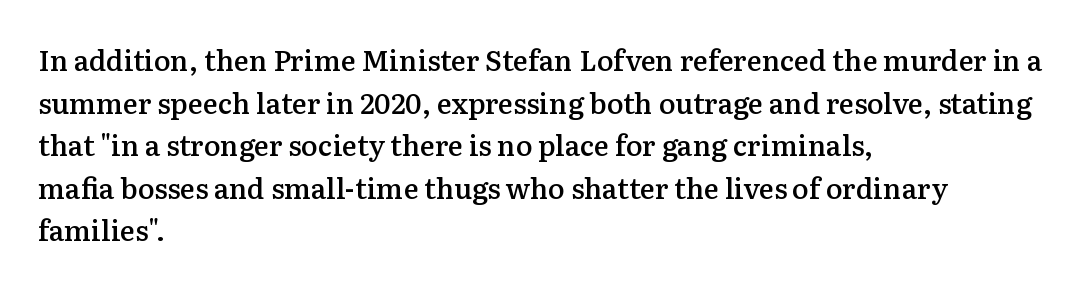
Note the varied advance widths — an 'i' is clearly narrower than an 'm'. The passage shown is semibold, sitting just below true bold. Lines of text with bare space underneath. Does extra space separate the letters? No, they use regular spacing.
